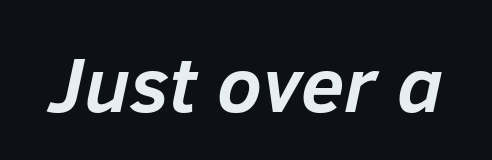
Q: Is the text bold? A: Yes.
Q: Is the text italic (slanted)? A: Yes, it leans right by about 12 degrees.
Q: Is the text underlined? A: No.
Q: Is the spacing between letters normal or unusually wide? A: Normal.
Q: Width (condensed, normal, or wide)? A: Normal.
Q: Stroke contrast? A: Low.
Q: x-height? A: Medium.
Q: Monospaced? A: No.
